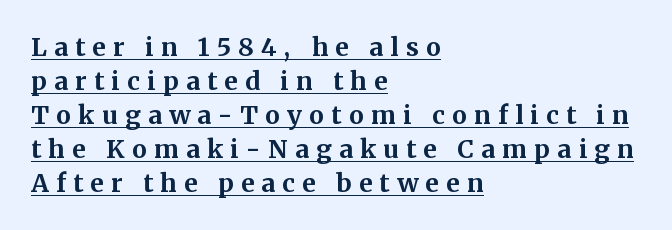
Q: Is the text bold? A: Yes.
Q: Is the text italic (slanted)? A: No, it is upright.
Q: Is the text underlined? A: Yes.
Q: How is the paragraph aligned? A: Left-aligned.
Q: Is the spacing between letters normal or unusually wide? A: Unusually wide.
Q: Is the spacing between lines tight, normal or loose? A: Normal.
